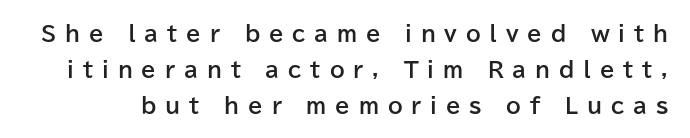
A clean baseline with only descenders dipping below it. The axis of the letterforms is exactly vertical. Stroke thickness is high; the sample reads as a true bold. What stands out about the letter spacing? Its width — letters are far apart.
